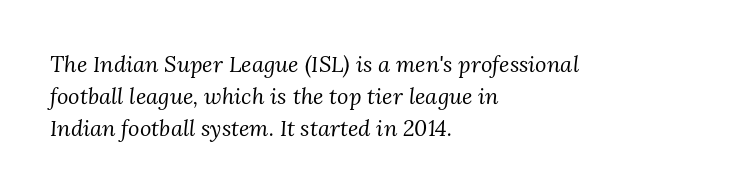
{"italic": "yes", "lean": "right", "slant_degrees": 3, "bold": "no", "underline": "no", "align": "left", "line_spacing": "normal", "line_spacing_ratio": 1.46, "letter_spacing": "normal", "letter_spacing_em": 0.0, "glyph_px": 22}
